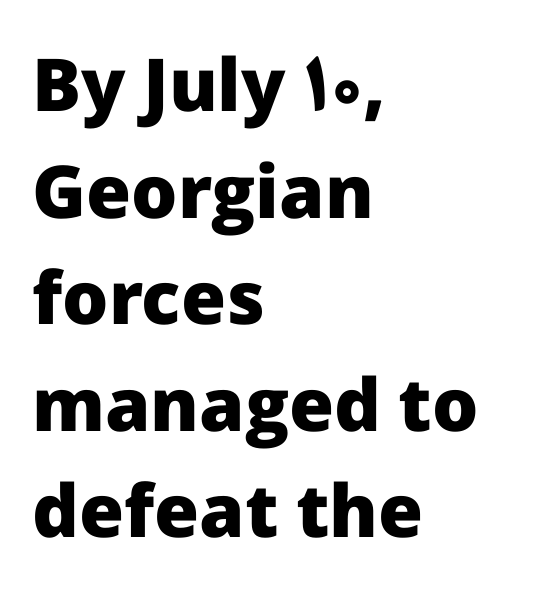
Q: Is the text bold? A: Yes.
Q: Is the text italic (slanted)? A: No, it is upright.
Q: Is the typeface a serif or a sans-serif typeface? A: Sans-serif.
Q: Is the text underlined? A: No.
Q: How is the paragraph aligned? A: Left-aligned.
Q: Is the spacing between letters normal or unusually wide? A: Normal.
Q: Is the spacing between lines tight, normal or loose? A: Normal.
Q: Width (condensed, normal, or wide)? A: Normal.
Q: Stroke contrast? A: Low.
Q: x-height? A: Medium.
Q: Monospaced? A: No.
